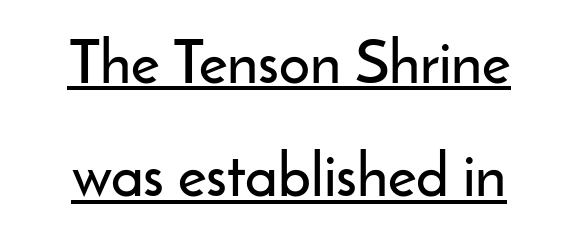
The image shows 61 px sans-serif type, upright; set centered, line spacing 1.86x, normal letter spacing, underlined; low stroke contrast and a small x-height.
